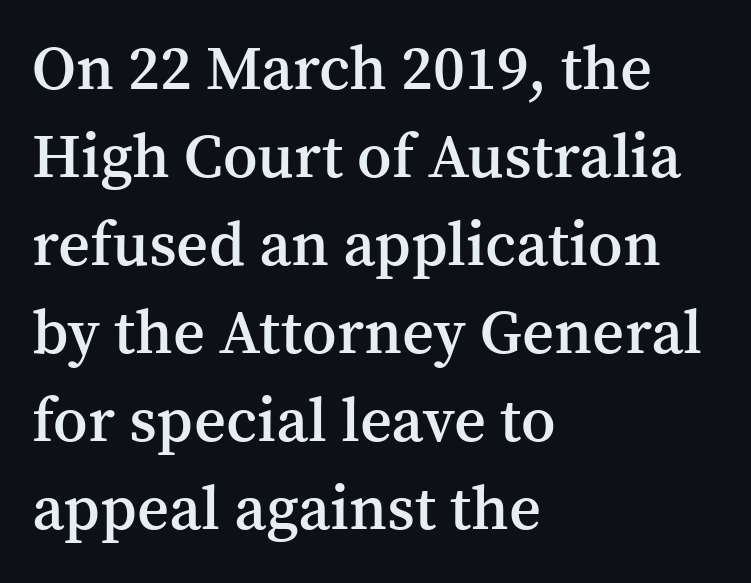
Q: Is the text bold? A: Semi-bold.
Q: Is the text italic (slanted)? A: No, it is upright.
Q: Is the typeface a serif or a sans-serif typeface? A: Serif.
Q: Is the text underlined? A: No.
Q: How is the paragraph aligned? A: Left-aligned.
Q: Is the spacing between letters normal or unusually wide? A: Normal.
Q: Is the spacing between lines tight, normal or loose? A: Normal.
Q: Width (condensed, normal, or wide)? A: Normal.
Q: Stroke contrast? A: Medium.
Q: x-height? A: Medium.
Q: Monospaced? A: No.
